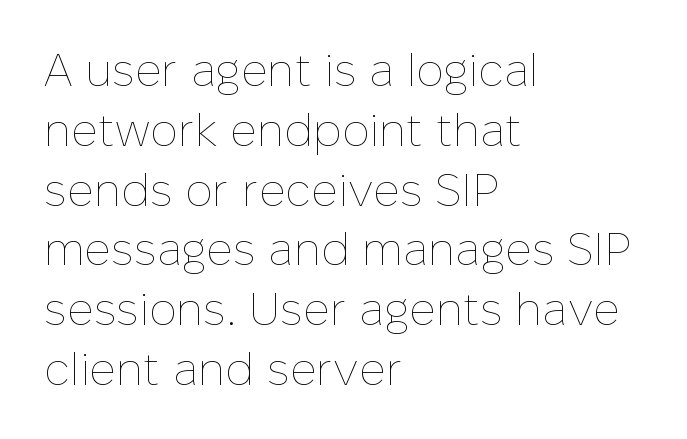
Beneath every word, the page is bare. Quick note: not italic, upright. You could not count columns in this text — the font is proportionally spaced. Each new line begins a customary step beneath the previous one. The type is set solid horizontally, with unmodified tracking.
